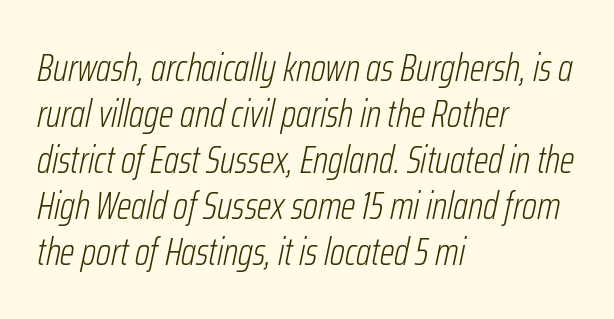
Q: Is the text bold? A: No.
Q: Is the text italic (slanted)? A: Yes, it leans right by about 12 degrees.
Q: Is the text underlined? A: No.
Q: How is the paragraph aligned? A: Left-aligned.
Q: Is the spacing between letters normal or unusually wide? A: Normal.
Q: Width (condensed, normal, or wide)? A: Condensed.
Q: Stroke contrast? A: Low.
Q: x-height? A: Medium.
Q: Monospaced? A: No.
